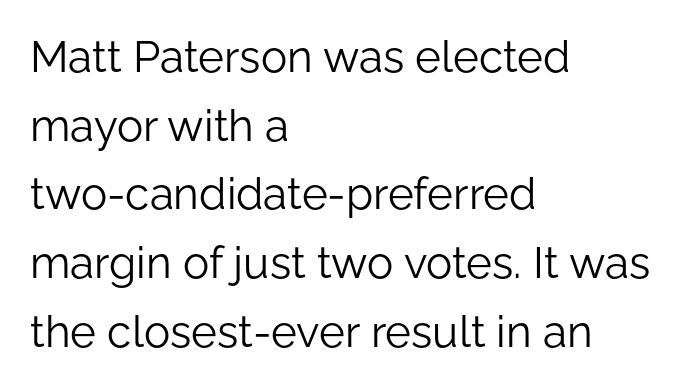
The image shows 44 px light sans-serif type, upright; set left-aligned, normal line spacing (1.56x), normal letter spacing, not underlined; low stroke contrast and a medium x-height.
